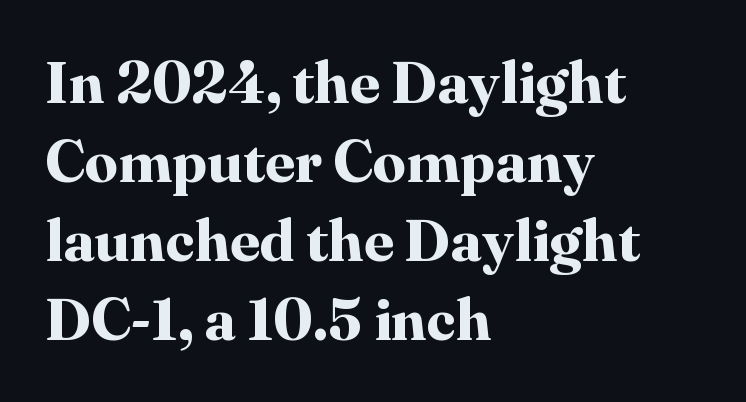
The image shows 59 px bold serif type, upright; set left-aligned, normal line spacing (1.34x), normal letter spacing, not underlined; high stroke contrast and a medium x-height.
